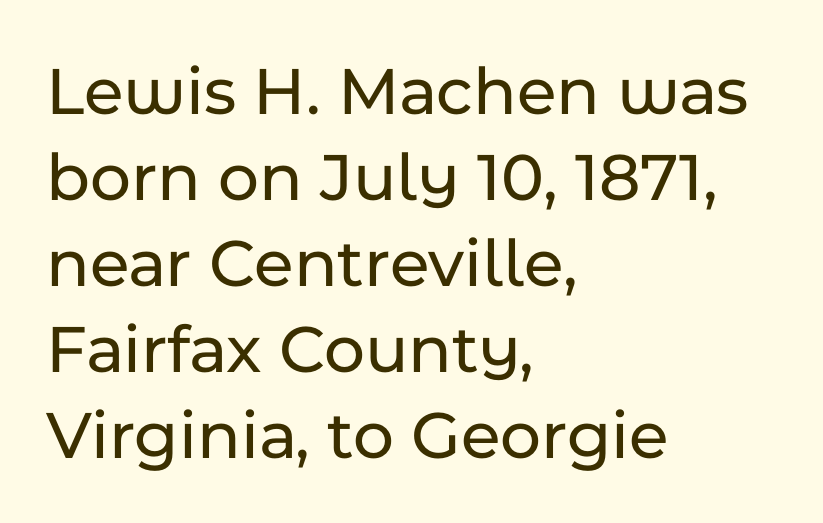
Q: Is the text italic (slanted)? A: No, it is upright.
Q: Is the typeface a serif or a sans-serif typeface? A: Sans-serif.
Q: Is the text underlined? A: No.
Q: How is the paragraph aligned? A: Left-aligned.
Q: Is the spacing between letters normal or unusually wide? A: Normal.
Q: Width (condensed, normal, or wide)? A: Normal.
Q: Stroke contrast? A: Low.
Q: x-height? A: Medium.
Q: Monospaced? A: No.
